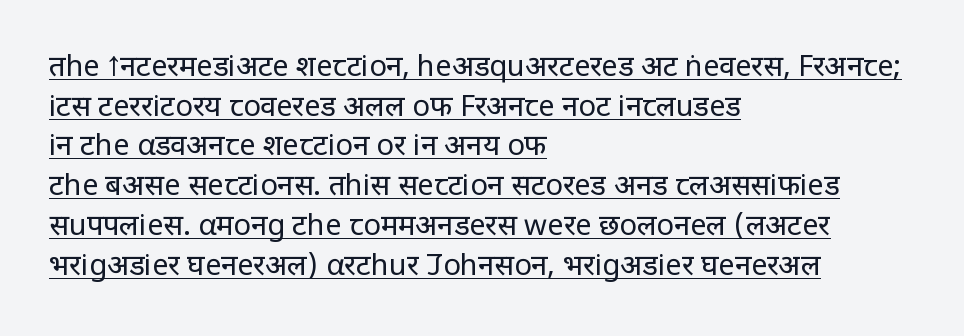
Q: Is the text bold? A: No.
Q: Is the text italic (slanted)? A: No, it is upright.
Q: Is the typeface a serif or a sans-serif typeface? A: Sans-serif.
Q: Is the text underlined? A: Yes.
Q: How is the paragraph aligned? A: Left-aligned.
Q: Is the spacing between letters normal or unusually wide? A: Normal.
Q: Is the spacing between lines tight, normal or loose? A: Normal.
Q: Width (condensed, normal, or wide)? A: Normal.
Q: Stroke contrast? A: Low.
Q: x-height? A: Large.
Q: Monospaced? A: No.
